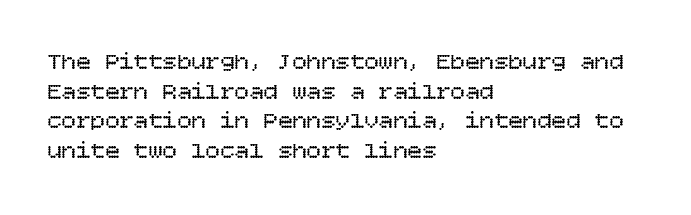
{"italic": "no", "bold": "no", "underline": "no", "align": "left", "line_spacing_ratio": 1.23, "letter_spacing": "normal", "letter_spacing_em": 0.0, "glyph_px": 24}
